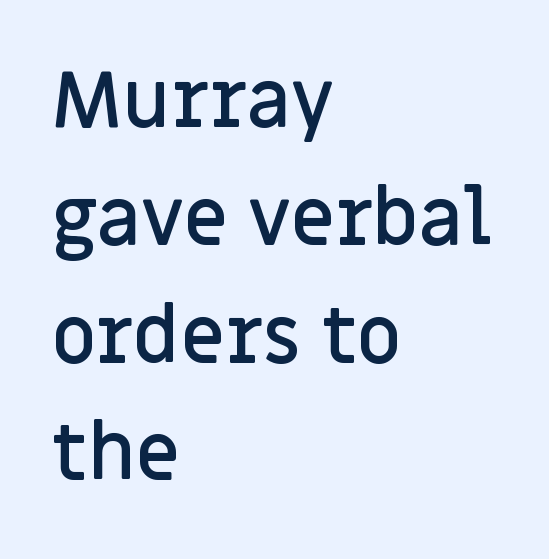
{"serif": "no", "italic": "no", "bold": "semi", "weight": "semibold", "width": "normal", "stroke_contrast": "low", "x_height": "large", "monospaced": "no", "underline": "no", "align": "left", "line_spacing": "normal", "line_spacing_ratio": 1.51, "letter_spacing": "normal", "letter_spacing_em": 0.0, "glyph_px": 78}
